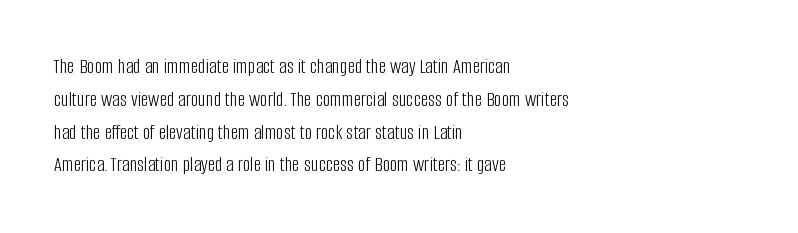
The image shows 21 px text type, upright; set left-aligned, normal line spacing (1.56x), normal letter spacing, not underlined.
